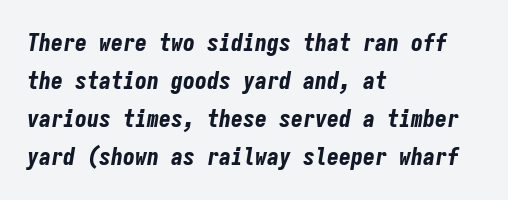
Q: Is the text bold? A: Yes.
Q: Is the text italic (slanted)? A: Yes, it leans right by about 9 degrees.
Q: Is the text underlined? A: No.
Q: How is the paragraph aligned? A: Left-aligned.
Q: Is the spacing between letters normal or unusually wide? A: Normal.
Q: Is the spacing between lines tight, normal or loose? A: Normal.
